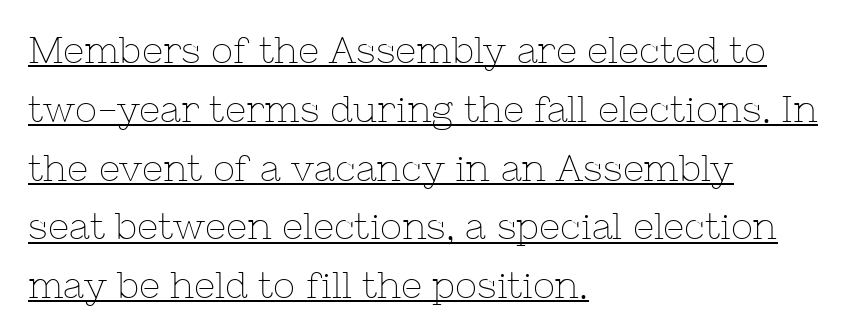
{"serif": "yes", "italic": "no", "bold": "no", "weight": "thin", "width": "normal", "stroke_contrast": "low", "x_height": "medium", "monospaced": "no", "underline": "yes", "align": "left", "line_spacing": "normal", "line_spacing_ratio": 1.59, "letter_spacing": "normal", "letter_spacing_em": 0.0, "glyph_px": 37}
